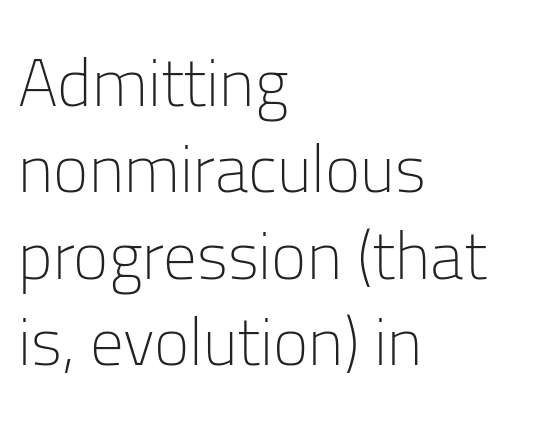
Q: Is the text bold? A: No.
Q: Is the text italic (slanted)? A: No, it is upright.
Q: Is the typeface a serif or a sans-serif typeface? A: Sans-serif.
Q: Is the text underlined? A: No.
Q: How is the paragraph aligned? A: Left-aligned.
Q: Is the spacing between letters normal or unusually wide? A: Normal.
Q: Is the spacing between lines tight, normal or loose? A: Normal.
Q: Width (condensed, normal, or wide)? A: Normal.
Q: Stroke contrast? A: Low.
Q: x-height? A: Medium.
Q: Monospaced? A: No.
